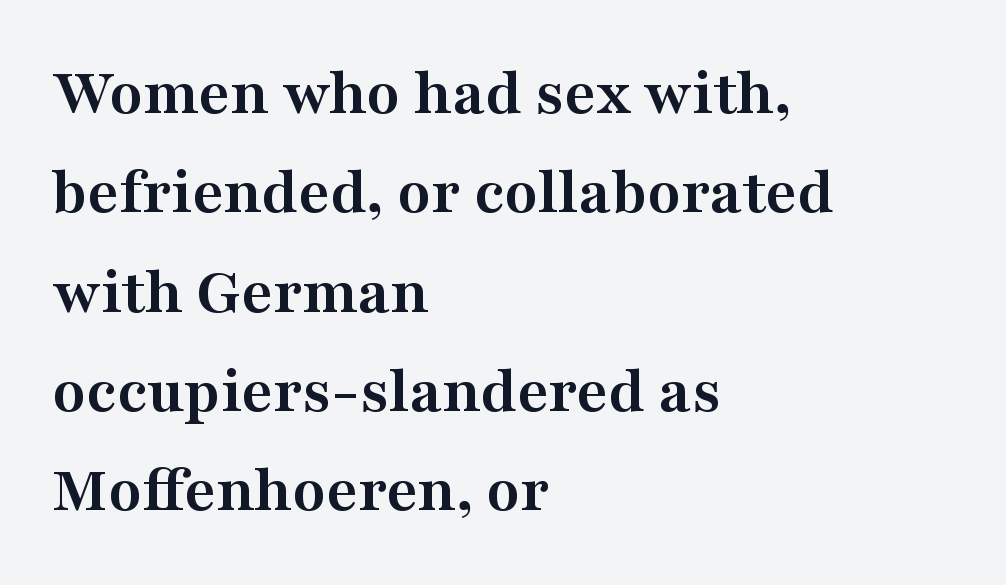
Q: Is the text bold? A: Yes.
Q: Is the text italic (slanted)? A: No, it is upright.
Q: Is the typeface a serif or a sans-serif typeface? A: Serif.
Q: Is the text underlined? A: No.
Q: How is the paragraph aligned? A: Left-aligned.
Q: Is the spacing between letters normal or unusually wide? A: Normal.
Q: Is the spacing between lines tight, normal or loose? A: Normal.
Q: Width (condensed, normal, or wide)? A: Wide.
Q: Stroke contrast? A: Medium.
Q: x-height? A: Medium.
Q: Monospaced? A: No.
